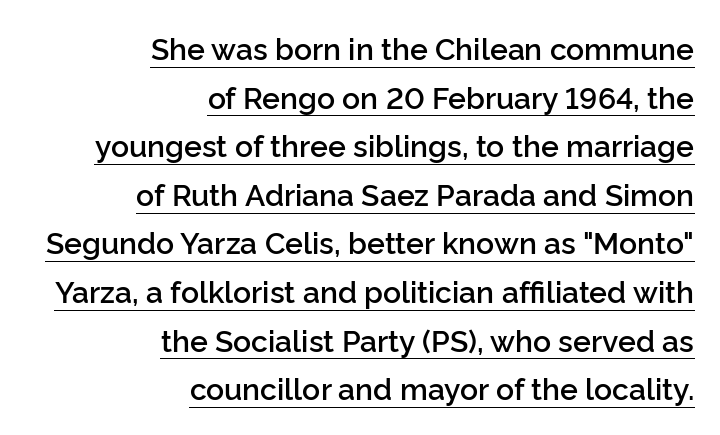
The image shows 30 px semibold sans-serif type, upright; set right-aligned, normal line spacing (1.62x), normal letter spacing, underlined; low stroke contrast and a medium x-height.
